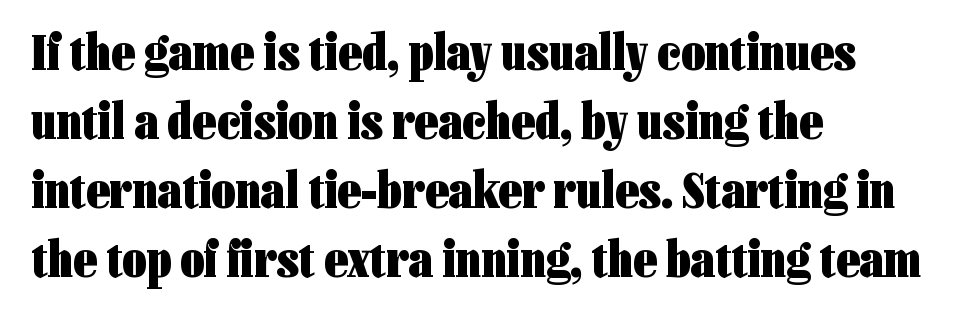
Q: Is the text bold? A: Yes.
Q: Is the text italic (slanted)? A: No, it is upright.
Q: Is the typeface a serif or a sans-serif typeface? A: Sans-serif.
Q: Is the text underlined? A: No.
Q: How is the paragraph aligned? A: Left-aligned.
Q: Is the spacing between letters normal or unusually wide? A: Normal.
Q: Is the spacing between lines tight, normal or loose? A: Normal.
Q: Width (condensed, normal, or wide)? A: Condensed.
Q: Stroke contrast? A: Low.
Q: x-height? A: Medium.
Q: Monospaced? A: No.
